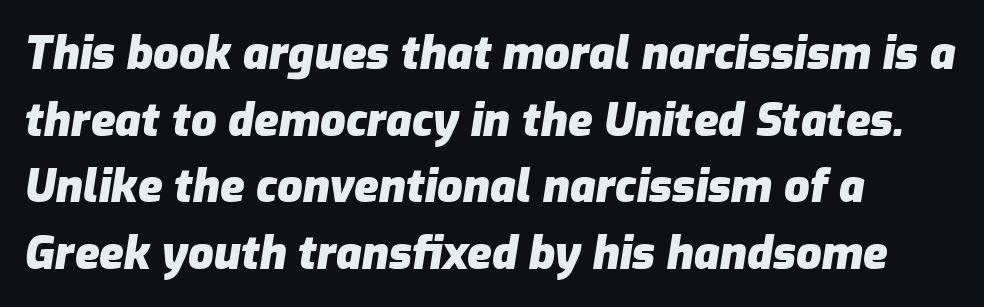
{"italic": "yes", "lean": "right", "slant_degrees": 9, "bold": "yes", "weight": "heavy", "width": "normal", "stroke_contrast": "low", "x_height": "medium", "monospaced": "no", "underline": "no", "align": "left", "line_spacing": "normal", "line_spacing_ratio": 1.48, "letter_spacing": "normal", "letter_spacing_em": 0.0, "glyph_px": 45}
